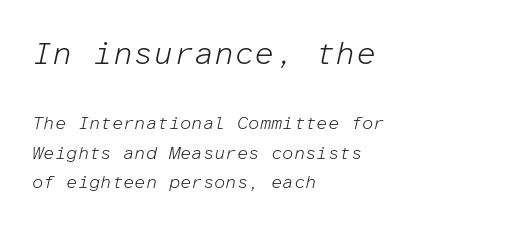
Is this a fixed-width face? Yes — each glyph sits in an identical cell. The letterforms sit shoulder to shoulder at normal distance. Compared with a typical body face, this is equally light or lighter still. Where is the straight margin? On the left.
